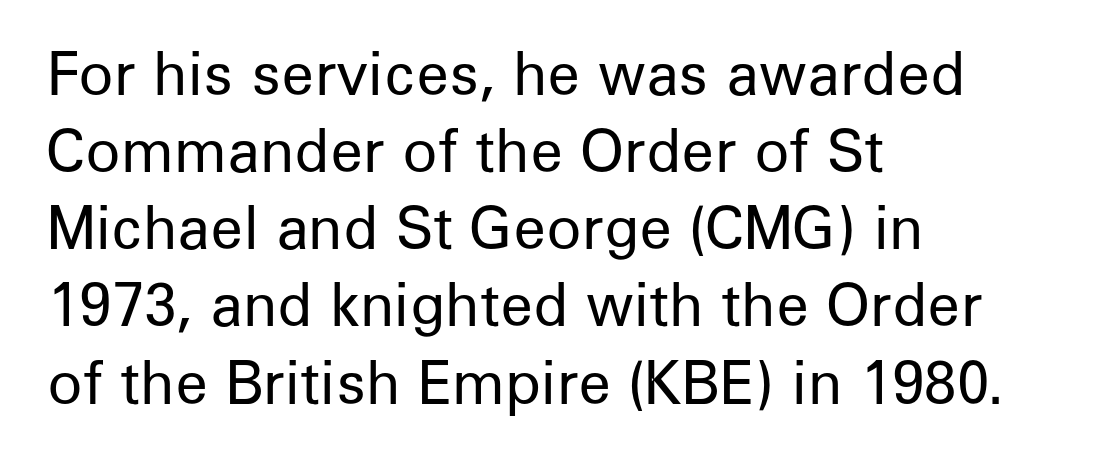
{"serif": "no", "italic": "no", "bold": "no", "weight": "regular", "width": "normal", "stroke_contrast": "low", "x_height": "medium", "monospaced": "no", "underline": "no", "align": "left", "line_spacing": "normal", "line_spacing_ratio": 1.33, "letter_spacing": "normal", "letter_spacing_em": 0.0, "glyph_px": 58}
